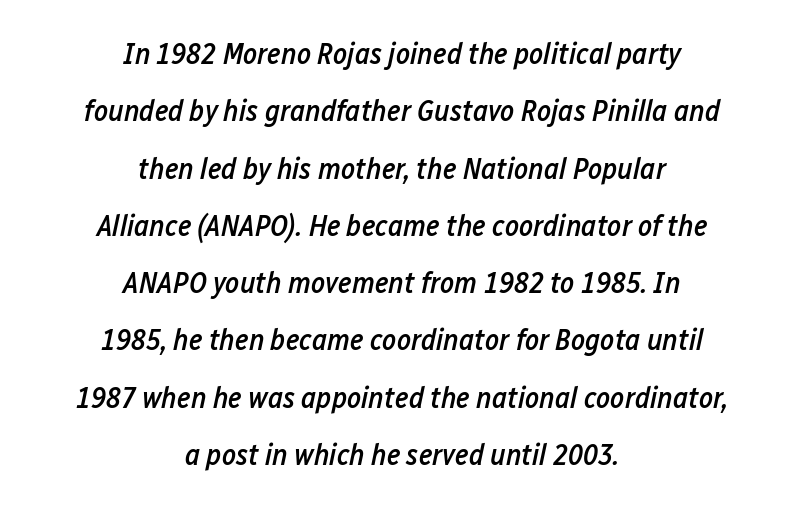
The image shows 30 px semibold, condensed type, italic (leaning right); set centered, loose line spacing (1.91x), normal letter spacing, not underlined; low stroke contrast and a medium x-height.
